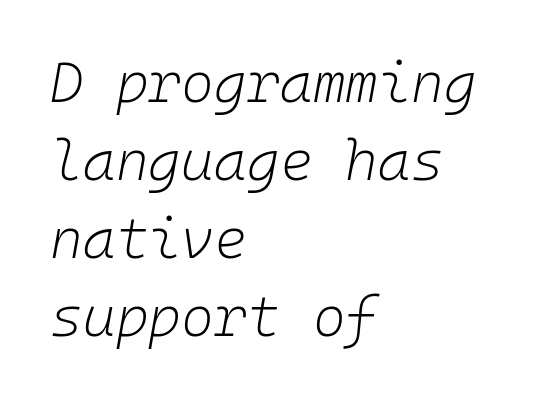
The image shows 56 px light type, italic (leaning right), monospaced; set left-aligned, normal line spacing (1.39x), normal letter spacing, not underlined; low stroke contrast and a medium x-height.
